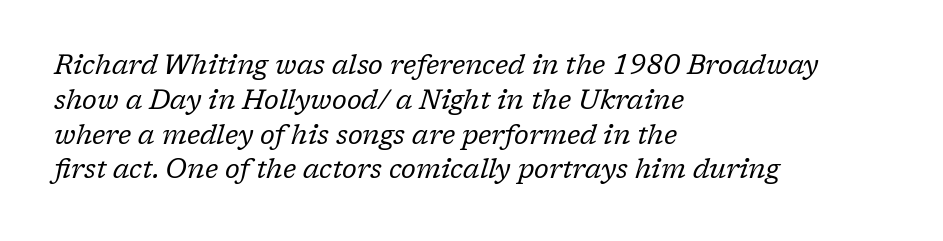
{"italic": "yes", "lean": "right", "slant_degrees": 17, "bold": "no", "underline": "no", "align": "left", "line_spacing": "normal", "line_spacing_ratio": 1.29, "letter_spacing": "normal", "letter_spacing_em": 0.0, "glyph_px": 27}
